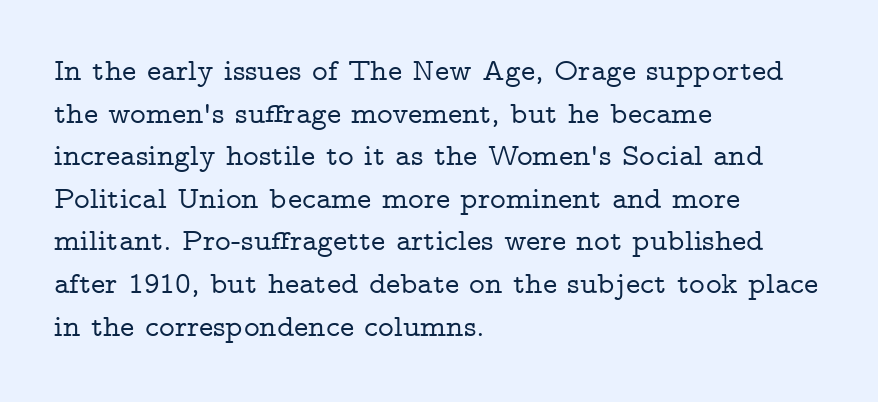
The image shows 30 px wide serif type, upright; set left-aligned, normal line spacing (1.42x), normal letter spacing, not underlined; low stroke contrast and a medium x-height.
